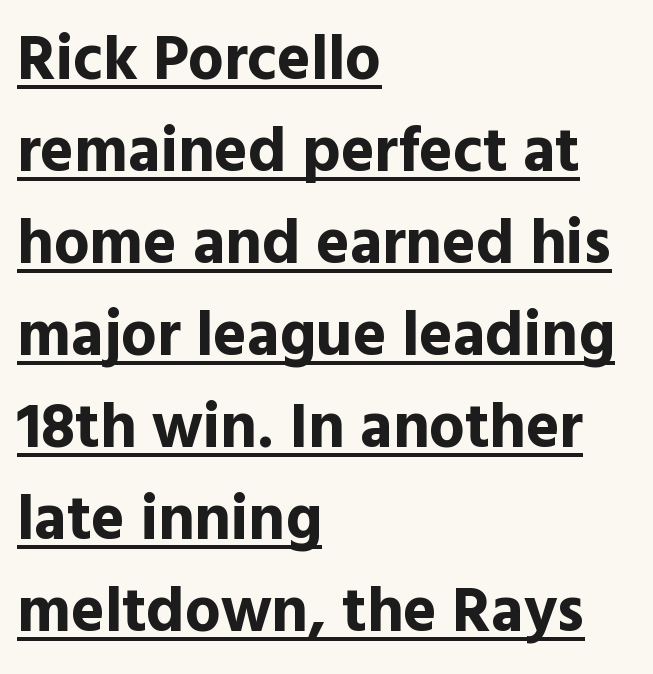
Q: Is the text bold? A: Yes.
Q: Is the text italic (slanted)? A: No, it is upright.
Q: Is the typeface a serif or a sans-serif typeface? A: Sans-serif.
Q: Is the text underlined? A: Yes.
Q: How is the paragraph aligned? A: Left-aligned.
Q: Is the spacing between letters normal or unusually wide? A: Normal.
Q: Is the spacing between lines tight, normal or loose? A: Normal.
Q: Width (condensed, normal, or wide)? A: Normal.
Q: x-height? A: Medium.
Q: Monospaced? A: No.
